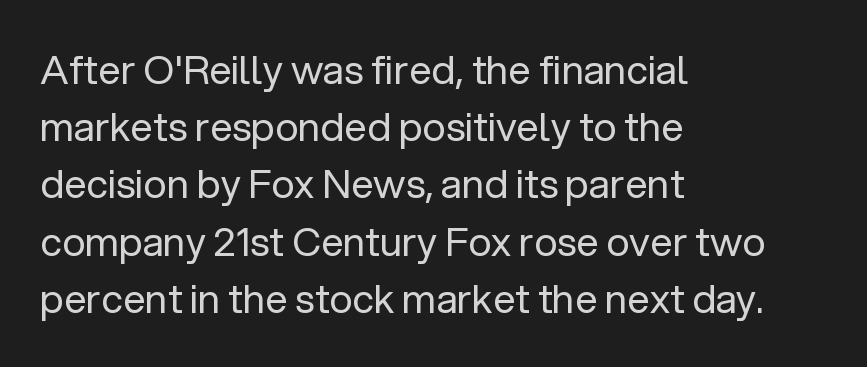
Q: Is the text bold? A: No.
Q: Is the text italic (slanted)? A: No, it is upright.
Q: Is the typeface a serif or a sans-serif typeface? A: Sans-serif.
Q: Is the text underlined? A: No.
Q: How is the paragraph aligned? A: Left-aligned.
Q: Is the spacing between letters normal or unusually wide? A: Normal.
Q: Is the spacing between lines tight, normal or loose? A: Normal.
Q: Width (condensed, normal, or wide)? A: Normal.
Q: Stroke contrast? A: Low.
Q: x-height? A: Medium.
Q: Monospaced? A: No.
